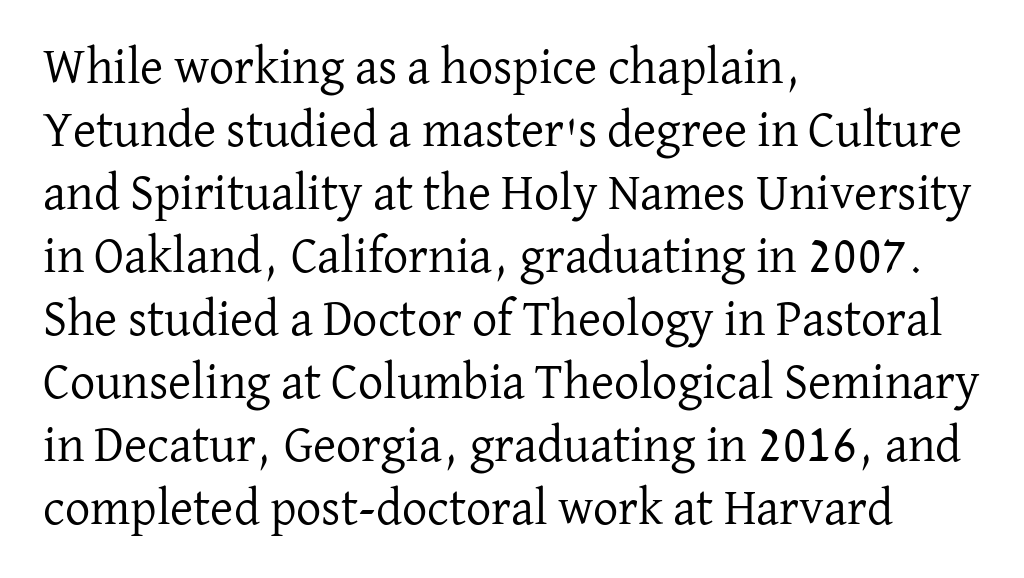
Standard letterfit; no display-style spreading of the glyphs. A typesetter would call this proportional, since set widths differ per character. Whoever set this chose a conventional vertical rhythm. The typography opts for an upright posture over an oblique one.
